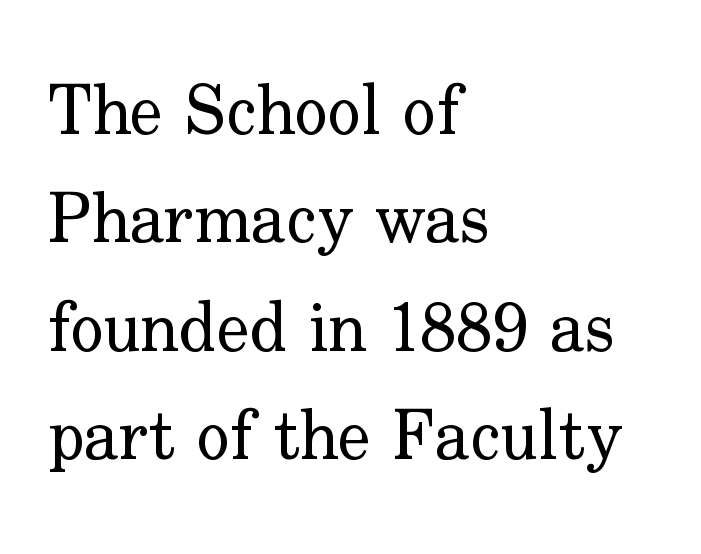
Q: Is the text bold? A: No.
Q: Is the text italic (slanted)? A: No, it is upright.
Q: Is the typeface a serif or a sans-serif typeface? A: Serif.
Q: Is the text underlined? A: No.
Q: How is the paragraph aligned? A: Left-aligned.
Q: Is the spacing between letters normal or unusually wide? A: Normal.
Q: Is the spacing between lines tight, normal or loose? A: Normal.
Q: Width (condensed, normal, or wide)? A: Normal.
Q: Stroke contrast? A: Low.
Q: x-height? A: Small.
Q: Monospaced? A: No.
